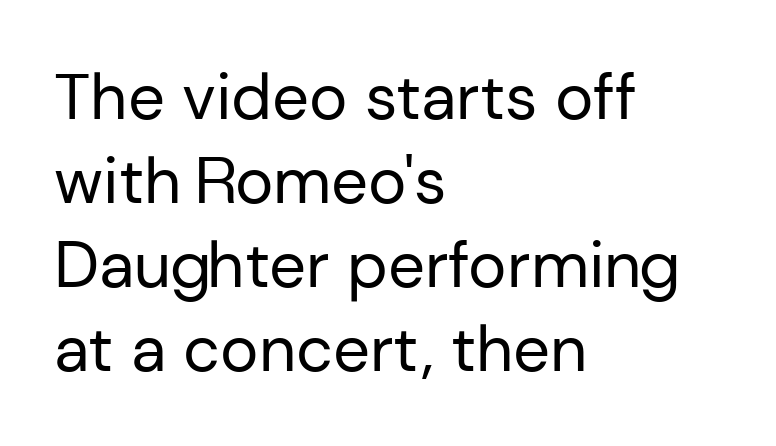
Q: Is the text bold? A: No.
Q: Is the text italic (slanted)? A: No, it is upright.
Q: Is the typeface a serif or a sans-serif typeface? A: Sans-serif.
Q: Is the text underlined? A: No.
Q: How is the paragraph aligned? A: Left-aligned.
Q: Is the spacing between letters normal or unusually wide? A: Normal.
Q: Is the spacing between lines tight, normal or loose? A: Normal.
Q: Width (condensed, normal, or wide)? A: Normal.
Q: Stroke contrast? A: Low.
Q: x-height? A: Medium.
Q: Monospaced? A: No.
